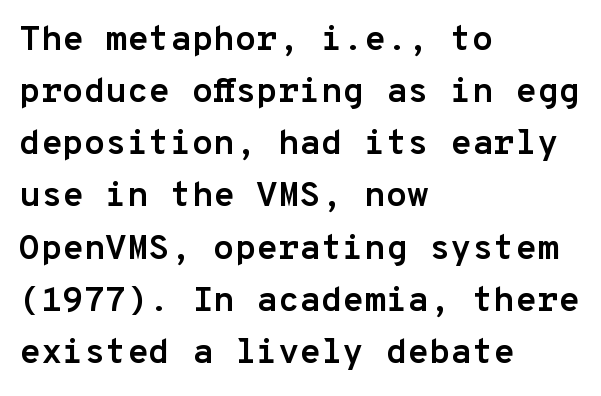
The axis of the letterforms is exactly vertical. These lines sit exactly where default settings would place them. Thick stems and heavy bowls — unmistakably bold. Serifs: no, the terminals of the letterforms are clean.
